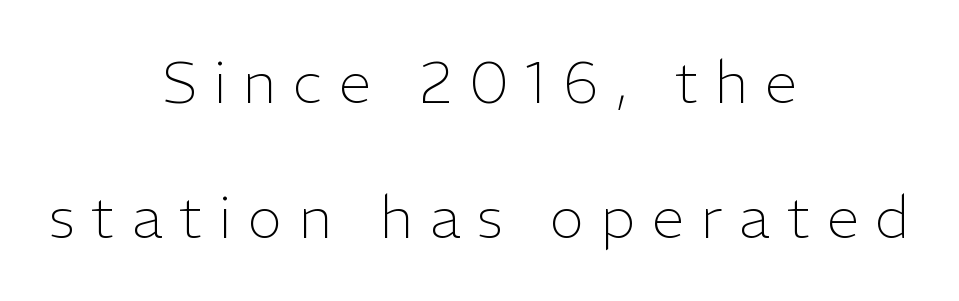
Q: Is the text bold? A: No.
Q: Is the text italic (slanted)? A: No, it is upright.
Q: Is the typeface a serif or a sans-serif typeface? A: Sans-serif.
Q: Is the text underlined? A: No.
Q: How is the paragraph aligned? A: Centered.
Q: Is the spacing between letters normal or unusually wide? A: Unusually wide.
Q: Is the spacing between lines tight, normal or loose? A: Loose.
Q: Width (condensed, normal, or wide)? A: Normal.
Q: Stroke contrast? A: Low.
Q: x-height? A: Medium.
Q: Monospaced? A: No.
